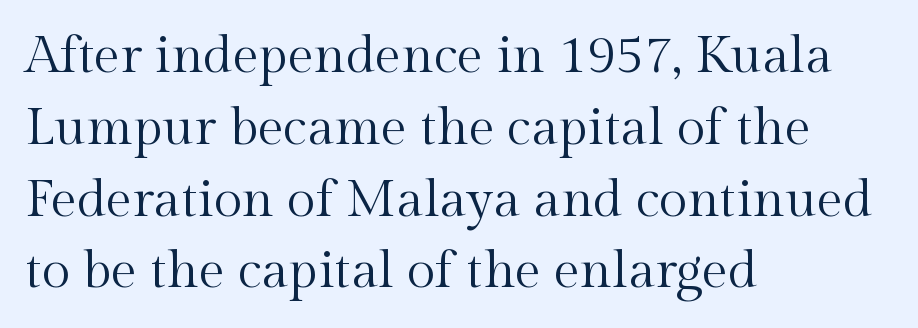
The image shows 52 px regular-weight serif type, upright; set left-aligned, normal line spacing (1.38x), normal letter spacing, not underlined; a medium x-height.
